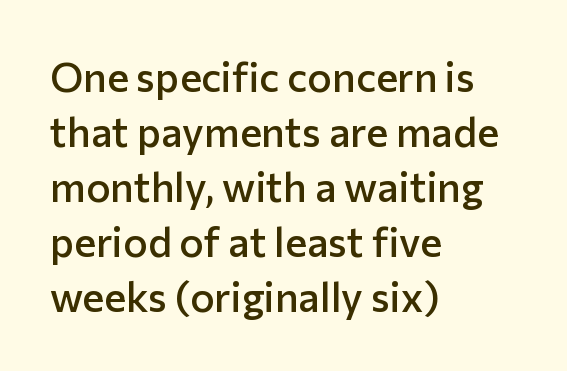
Think of a printed novel: that variable character pitch is what you see here. A normal amount of white space separates one row of letters from the next. The glyphs in this specimen are sans serif. A semibold gives these letters moderate extra thickness, short of bold.
